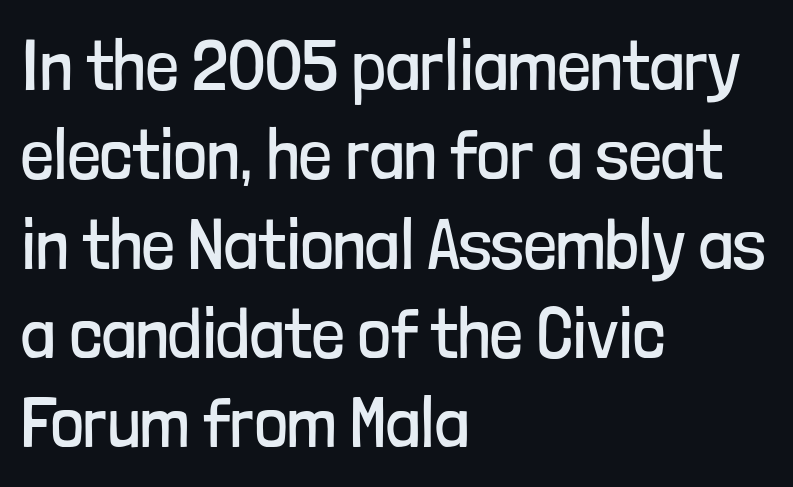
Q: Is the text bold? A: No.
Q: Is the text italic (slanted)? A: No, it is upright.
Q: Is the typeface a serif or a sans-serif typeface? A: Sans-serif.
Q: Is the text underlined? A: No.
Q: How is the paragraph aligned? A: Left-aligned.
Q: Is the spacing between letters normal or unusually wide? A: Normal.
Q: Width (condensed, normal, or wide)? A: Condensed.
Q: Stroke contrast? A: Low.
Q: x-height? A: Medium.
Q: Monospaced? A: No.
